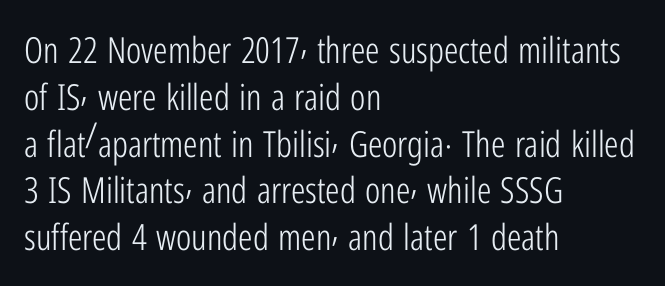
Q: Is the text bold? A: No.
Q: Is the text italic (slanted)? A: No, it is upright.
Q: Is the typeface a serif or a sans-serif typeface? A: Sans-serif.
Q: Is the text underlined? A: No.
Q: How is the paragraph aligned? A: Left-aligned.
Q: Is the spacing between letters normal or unusually wide? A: Normal.
Q: Is the spacing between lines tight, normal or loose? A: Normal.
Q: Width (condensed, normal, or wide)? A: Condensed.
Q: Stroke contrast? A: Low.
Q: x-height? A: Medium.
Q: Monospaced? A: No.
